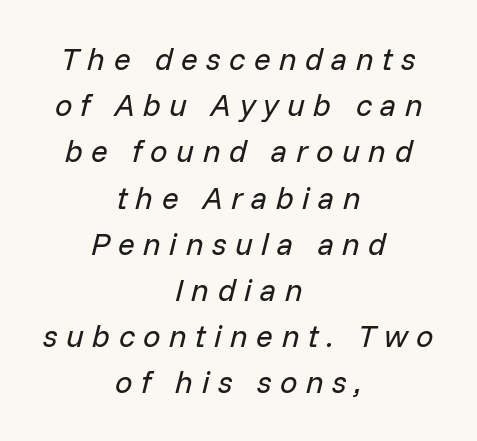
Q: Is the text bold? A: No.
Q: Is the text italic (slanted)? A: Yes, it leans right by about 14 degrees.
Q: Is the text underlined? A: No.
Q: How is the paragraph aligned? A: Centered.
Q: Is the spacing between letters normal or unusually wide? A: Unusually wide.
Q: Is the spacing between lines tight, normal or loose? A: Normal.
Q: Width (condensed, normal, or wide)? A: Normal.
Q: Stroke contrast? A: Low.
Q: x-height? A: Medium.
Q: Monospaced? A: No.
